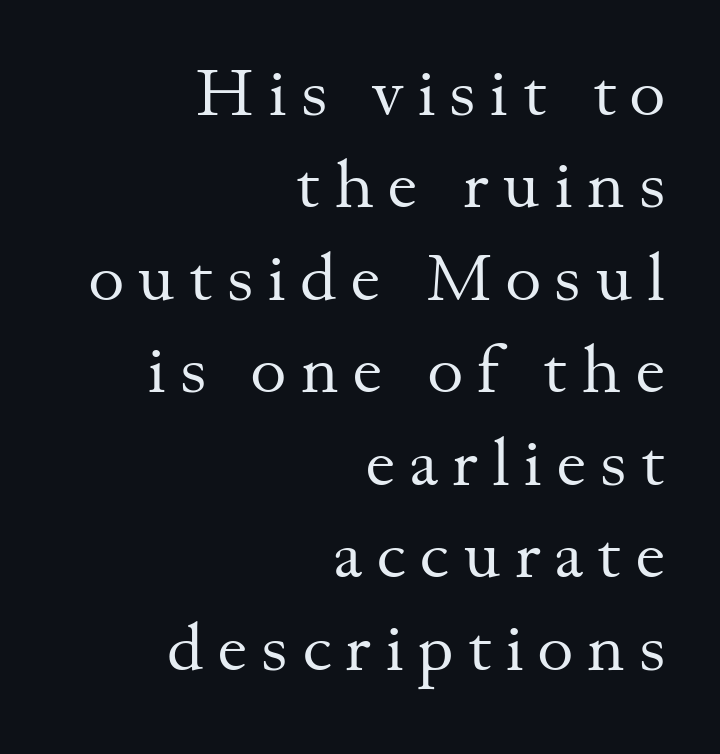
Q: Is the text bold? A: No.
Q: Is the text italic (slanted)? A: No, it is upright.
Q: Is the typeface a serif or a sans-serif typeface? A: Serif.
Q: Is the text underlined? A: No.
Q: How is the paragraph aligned? A: Right-aligned.
Q: Is the spacing between letters normal or unusually wide? A: Unusually wide.
Q: Is the spacing between lines tight, normal or loose? A: Normal.
Q: Width (condensed, normal, or wide)? A: Normal.
Q: Stroke contrast? A: Medium.
Q: x-height? A: Small.
Q: Monospaced? A: No.
